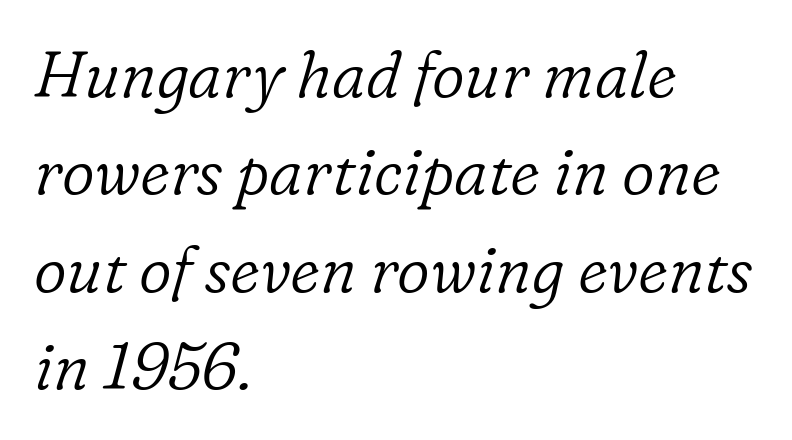
Notice how the passage keeps a crisp vertical edge on the left only. The passage shown is typed in a proportional face where columns would drift. The designer left line spacing at the default. Plain, unruled lines of type. Look at the tracking — it's just the regular setting, nothing added. Quick note: italic.
